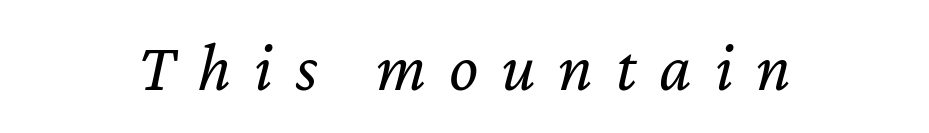
Q: Is the text bold? A: No.
Q: Is the text italic (slanted)? A: Yes, it leans right by about 12 degrees.
Q: Is the text underlined? A: No.
Q: How is the paragraph aligned? A: Centered.
Q: Is the spacing between letters normal or unusually wide? A: Unusually wide.
Q: Width (condensed, normal, or wide)? A: Normal.
Q: Stroke contrast? A: Low.
Q: x-height? A: Medium.
Q: Monospaced? A: No.
